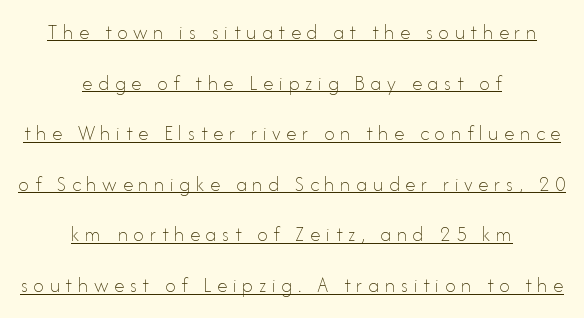
Q: Is the text bold? A: No.
Q: Is the text italic (slanted)? A: No, it is upright.
Q: Is the text underlined? A: Yes.
Q: How is the paragraph aligned? A: Centered.
Q: Is the spacing between letters normal or unusually wide? A: Unusually wide.
Q: Is the spacing between lines tight, normal or loose? A: Loose.
